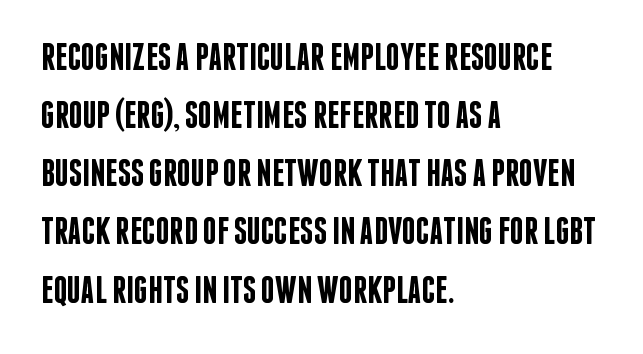
The glyphs in this specimen are sans serif. Each word holds together tightly as a unit, with standard inter-letter gaps. In terms of weight, the rendering is demibold, just under bold. The passage is arranged the way most books set body copy — flush left.
